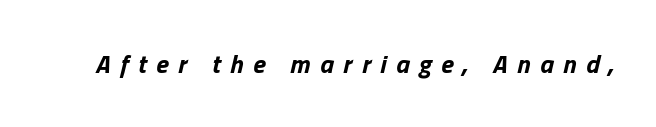
Stroke thickness is high; the sample reads as a true bold. There is plenty of visible air inserted between adjacent glyphs. The typography opts for an oblique posture over an upright one. Descenders hang freely into open space.
